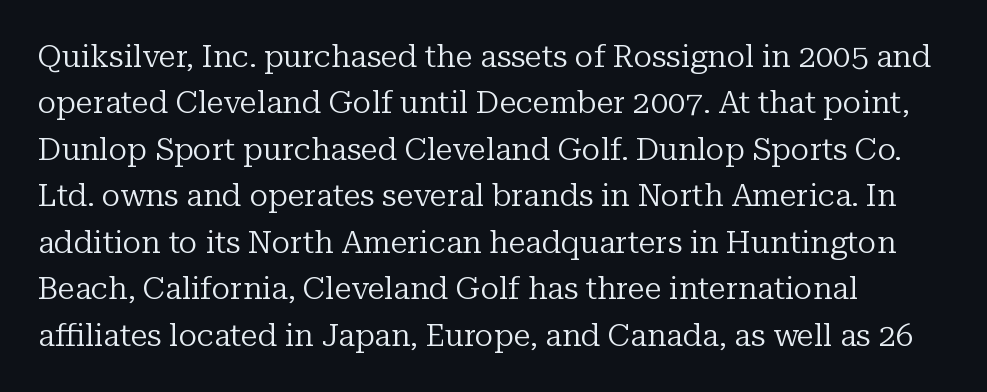
{"serif": "yes", "italic": "no", "bold": "no", "weight": "regular", "width": "normal", "stroke_contrast": "low", "x_height": "medium", "monospaced": "no", "underline": "no", "line_spacing": "normal", "line_spacing_ratio": 1.5, "letter_spacing": "normal", "letter_spacing_em": 0.0, "glyph_px": 31}
